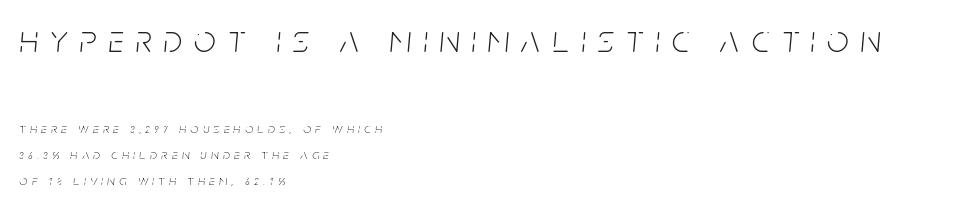
Q: Is the text bold? A: No.
Q: Is the text italic (slanted)? A: Yes, it leans right by about 5 degrees.
Q: Is the text underlined? A: No.
Q: How is the paragraph aligned? A: Left-aligned.
Q: Is the spacing between letters normal or unusually wide? A: Unusually wide.
Q: Which block of text is set in a larger size, the first (top) or the second (bottom)? A: The first (top) one.
Q: Width (condensed, normal, or wide)? A: Condensed.
Q: Stroke contrast? A: Low.
Q: x-height? A: Large.
Q: Monospaced? A: No.
